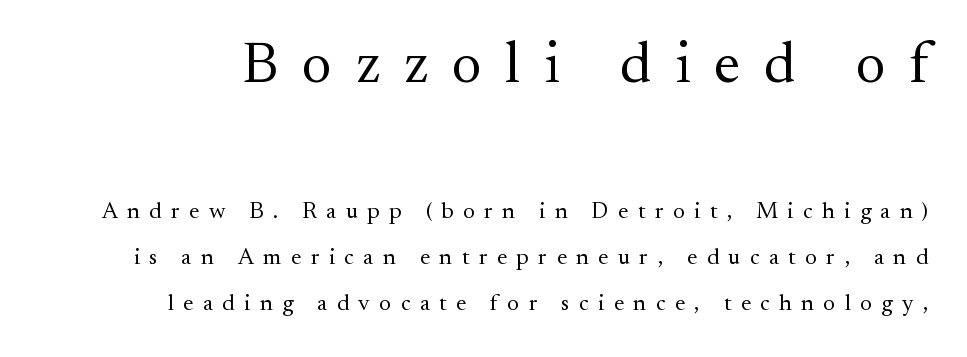
The image shows 58 px regular-weight serif type, upright; set loose line spacing (2.0x), unusually wide letter spacing (+0.41 em), not underlined; the first (top) block is 2.52x larger; medium stroke contrast and a small x-height.
